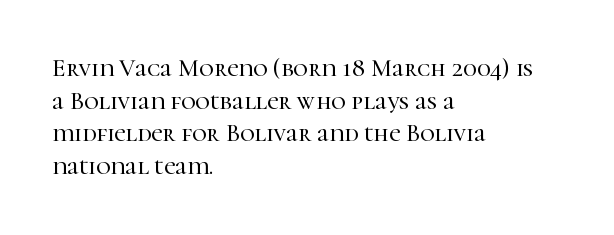
The image shows 25 px text type, upright; set left-aligned, normal line spacing (1.31x), normal letter spacing, not underlined.
